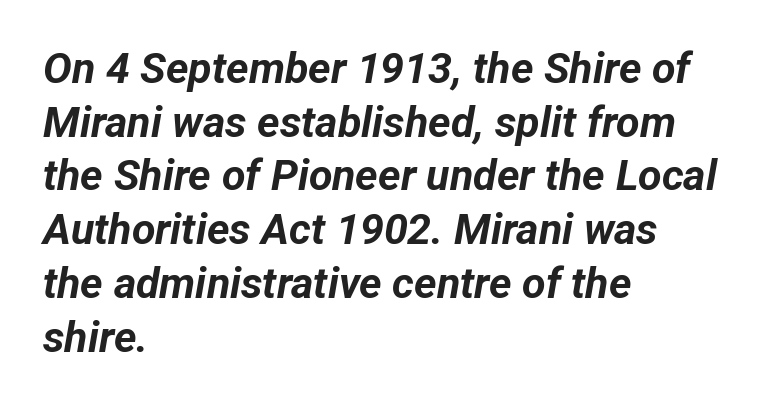
Q: Is the text bold? A: Yes.
Q: Is the text italic (slanted)? A: Yes, it leans right by about 12 degrees.
Q: Is the text underlined? A: No.
Q: How is the paragraph aligned? A: Left-aligned.
Q: Is the spacing between letters normal or unusually wide? A: Normal.
Q: Is the spacing between lines tight, normal or loose? A: Normal.
Q: Width (condensed, normal, or wide)? A: Normal.
Q: Stroke contrast? A: Low.
Q: x-height? A: Medium.
Q: Monospaced? A: No.
